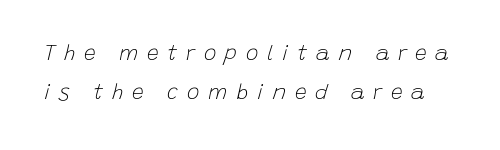
The image shows 21 px text type, italic (leaning right); set line spacing 1.86x, unusually wide letter spacing (+0.41 em), not underlined.
